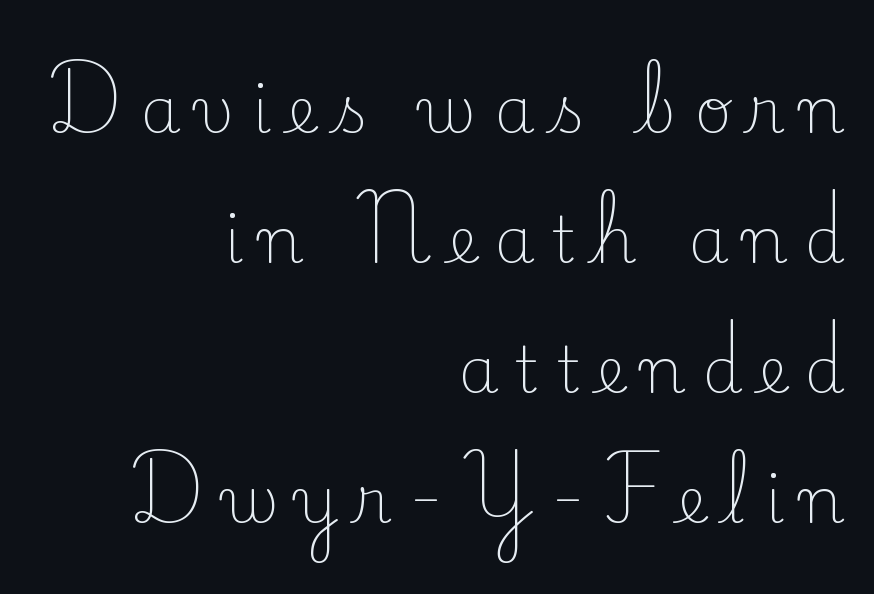
The image shows 64 px light serif type, upright; set right-aligned, loose line spacing (2.03x), unusually wide letter spacing (+0.26 em), not underlined; low stroke contrast and a small x-height.
